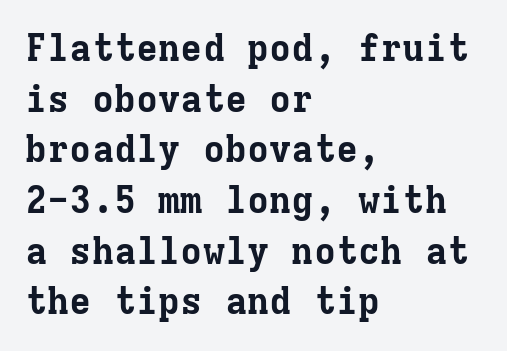
Q: Is the text bold? A: Yes.
Q: Is the text italic (slanted)? A: No, it is upright.
Q: Is the typeface a serif or a sans-serif typeface? A: Serif.
Q: Is the text underlined? A: No.
Q: How is the paragraph aligned? A: Left-aligned.
Q: Is the spacing between letters normal or unusually wide? A: Normal.
Q: Is the spacing between lines tight, normal or loose? A: Normal.
Q: Width (condensed, normal, or wide)? A: Normal.
Q: Stroke contrast? A: Low.
Q: x-height? A: Medium.
Q: Monospaced? A: Yes.
